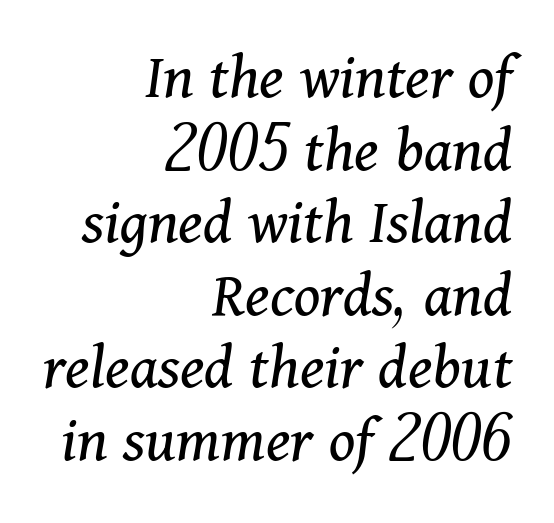
Think standard paragraph weight, or any step lighter than that. Slant detected: the letters are inclined. Cramped leading. Old-style or modern, the face here clearly has serifs.
